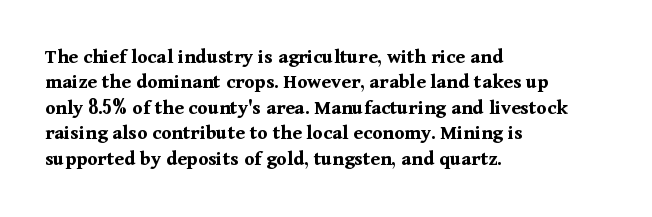
The image shows 21 px bold type, upright; set left-aligned, line spacing 1.21x, normal letter spacing, not underlined.
